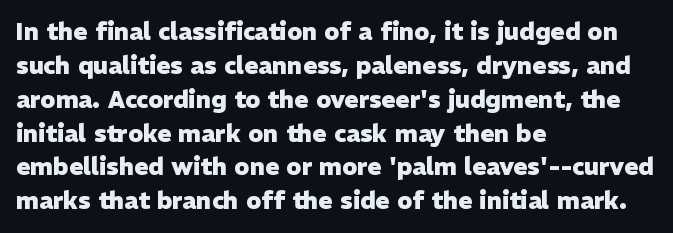
Q: Is the text bold? A: Yes.
Q: Is the text italic (slanted)? A: No, it is upright.
Q: Is the text underlined? A: No.
Q: How is the paragraph aligned? A: Left-aligned.
Q: Is the spacing between letters normal or unusually wide? A: Normal.
Q: Is the spacing between lines tight, normal or loose? A: Normal.
